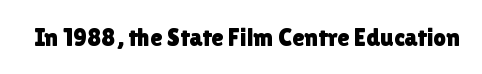
{"italic": "no", "underline": "no", "letter_spacing": "normal", "letter_spacing_em": 0.0, "glyph_px": 25}
